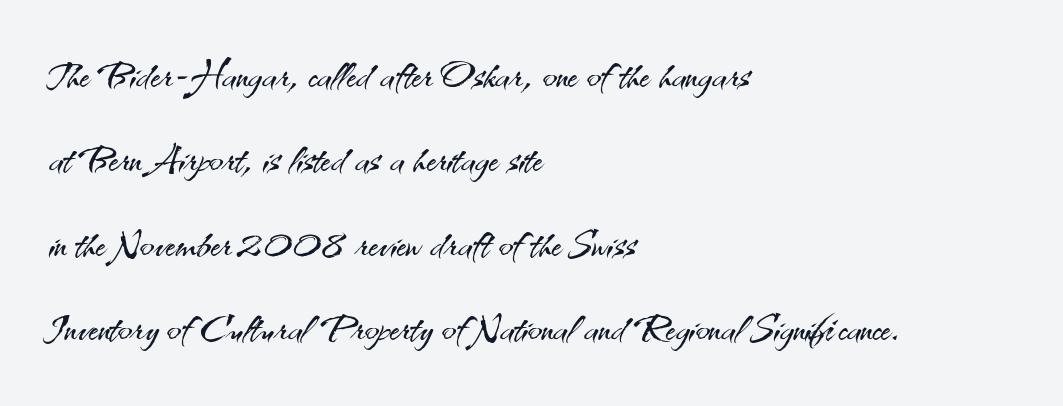
Any mark beneath the type? The region is blank. Look at the bottom of the vertical strokes: they stop flat, with no serifs. The letters sit at their default tracking, neither squeezed nor spread. Horizontally, the lines are justified to the leading edge only. Leading matches the norm, producing a regular column.
